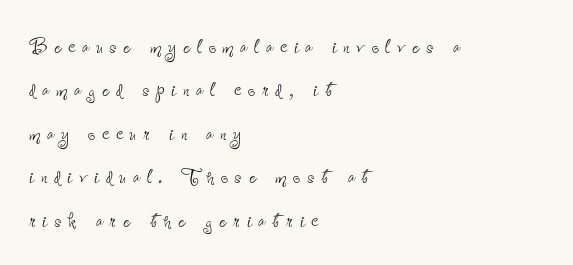
Q: Is the text bold? A: No.
Q: Is the text italic (slanted)? A: Yes.
Q: Is the text underlined? A: No.
Q: How is the paragraph aligned? A: Left-aligned.
Q: Is the spacing between letters normal or unusually wide? A: Unusually wide.
Q: Is the spacing between lines tight, normal or loose? A: Normal.
